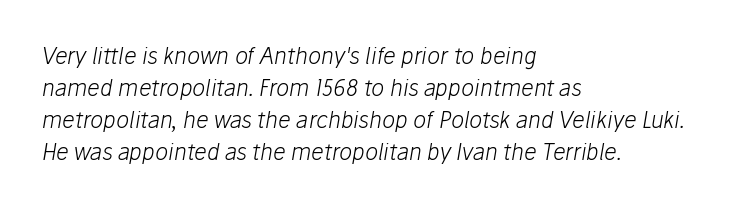
Descenders hang freely into open space. Does extra space separate the letters? No, they use regular spacing. The whole block is typeset with a tilt. The space between consecutive lines is moderate. Counters stay open thanks to moderate or lighter strokes. One-word summary of the alignment: left.
